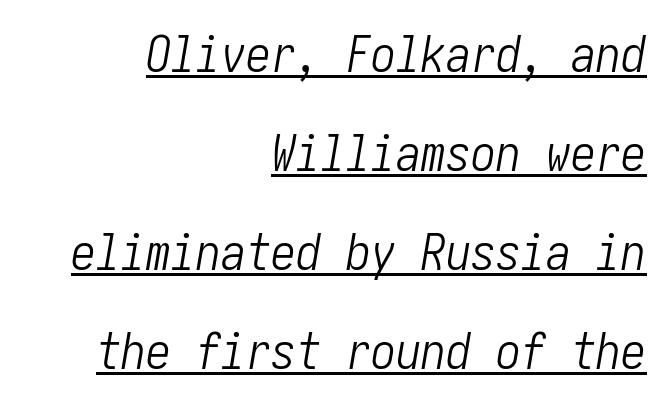
Q: Is the text bold? A: No.
Q: Is the text italic (slanted)? A: Yes, it leans right by about 10 degrees.
Q: Is the text underlined? A: Yes.
Q: How is the paragraph aligned? A: Right-aligned.
Q: Is the spacing between letters normal or unusually wide? A: Normal.
Q: Is the spacing between lines tight, normal or loose? A: Loose.
Q: Width (condensed, normal, or wide)? A: Condensed.
Q: Stroke contrast? A: Low.
Q: x-height? A: Medium.
